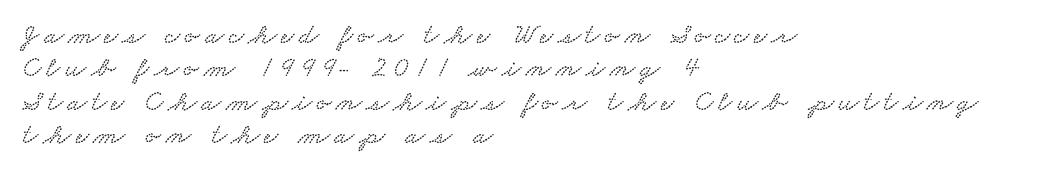
{"serif": "yes", "width": "wide", "stroke_contrast": "low", "x_height": "small", "monospaced": "no", "underline": "no", "align": "left", "line_spacing": "tight", "line_spacing_ratio": 1.15, "glyph_px": 29}
